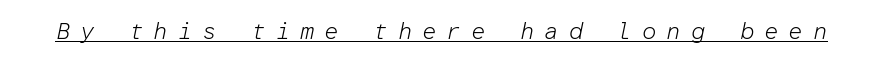
Q: Is the text bold? A: No.
Q: Is the text italic (slanted)? A: Yes, it leans right by about 12 degrees.
Q: Is the text underlined? A: Yes.
Q: Is the spacing between letters normal or unusually wide? A: Unusually wide.
